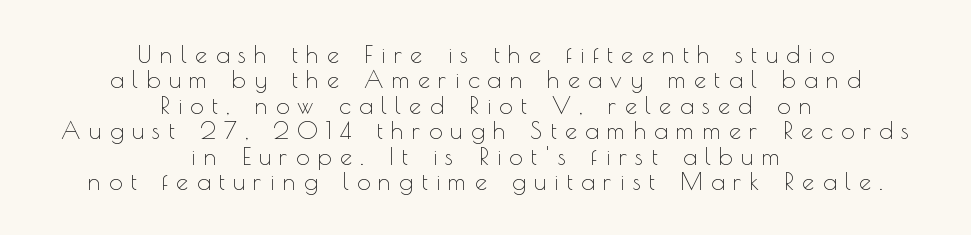
Q: Is the text bold? A: No.
Q: Is the text italic (slanted)? A: No, it is upright.
Q: Is the text underlined? A: No.
Q: How is the paragraph aligned? A: Centered.
Q: Is the spacing between letters normal or unusually wide? A: Unusually wide.
Q: Is the spacing between lines tight, normal or loose? A: Tight.
